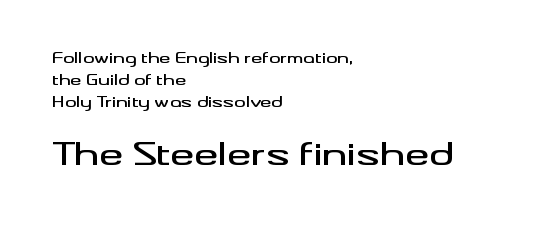
Here the designer chose a conventional face with non-uniform glyph widths. No italicization has been applied; the sample stays upright. What stands out about the letter spacing? Nothing — it is the standard amount. You get the small type first, then a jump to larger type.
